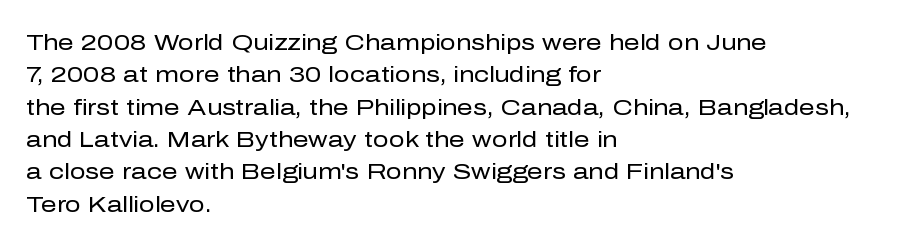
The image shows 22 px text type, upright; set left-aligned, normal line spacing (1.47x), normal letter spacing, not underlined.
